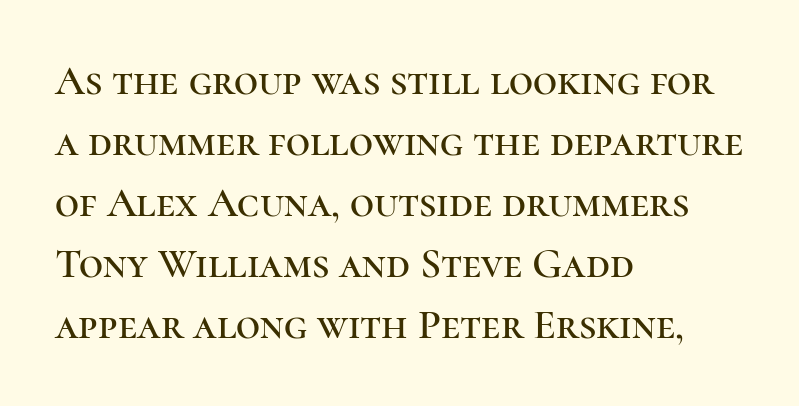
{"serif": "yes", "italic": "no", "width": "normal", "stroke_contrast": "high", "x_height": "medium", "monospaced": "no", "underline": "no", "align": "left", "line_spacing": "normal", "line_spacing_ratio": 1.45, "letter_spacing": "normal", "letter_spacing_em": 0.0, "glyph_px": 42}
